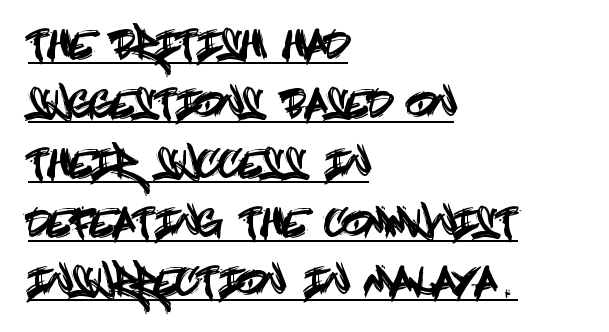
The rows are spaced the way most documents space them. Letter spacing: default. Each line starts at the same left margin while the right side varies. Nope, no serifs anywhere on these letters.
